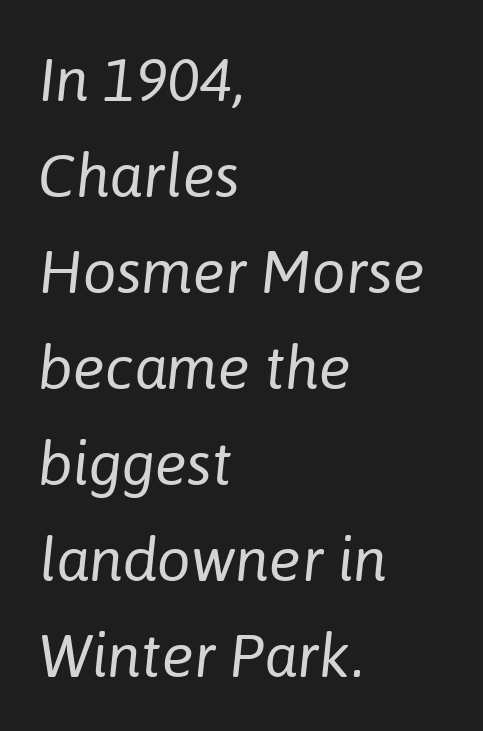
Words appear dense and cohesive because spacing is normal. Normally led — the rows are evenly, conventionally spaced. The zone under the glyphs is completely vacant. The rendering anchors every line to the left-hand side. The passage shown is typed in a proportional face where columns would drift. The typeface has the unassuming heft of standard copy or less.
